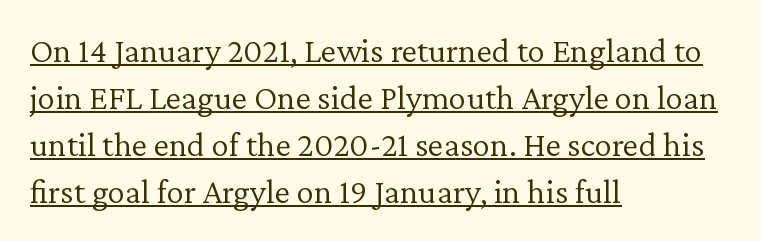
The paragraph shown leans on its left margin. The letters stand upright; this is a roman face. Tracking here is standard; glyphs follow each other at the usual distance. Beneath each row of characters lies a ruled line. Is this a sans? No — the strokes have serifs.
